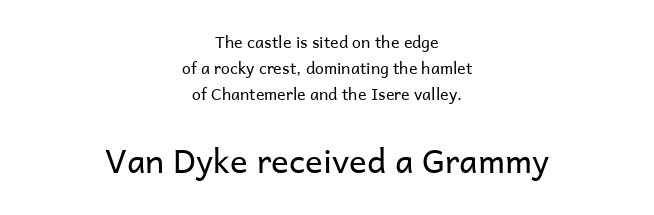
{"serif": "no", "italic": "no", "bold": "no", "weight": "regular", "width": "normal", "stroke_contrast": "low", "x_height": "medium", "monospaced": "no", "underline": "no", "align": "center", "line_spacing": "normal", "line_spacing_ratio": 1.62, "letter_spacing": "normal", "letter_spacing_em": 0.0, "larger_block": "second", "size_ratio": 2.06, "glyph_px": 33}
